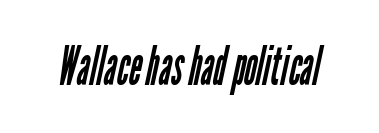
The image shows 54 px regular-weight, condensed sans-serif type; set normal letter spacing, not underlined; low stroke contrast and a medium x-height.
